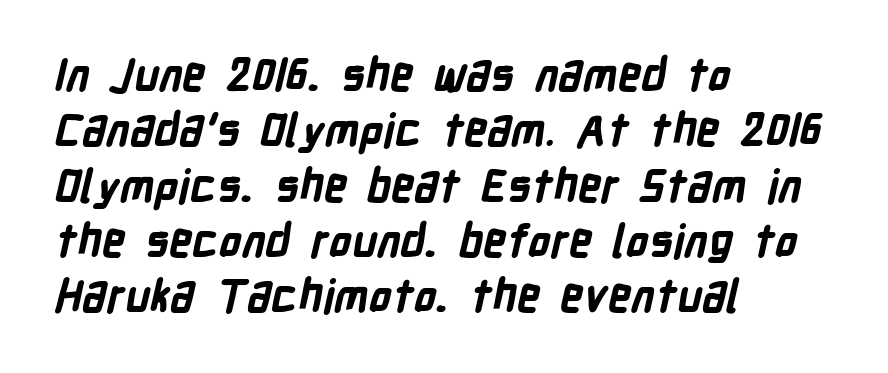
Each letter's strokes conclude bluntly, with no projecting serifs. This is heavy type, rendered in bold. The face used here is rendered with its standard letterfit. The passage is arranged the way most books set body copy — flush left. Here the designer chose a conventional face with non-uniform glyph widths.
